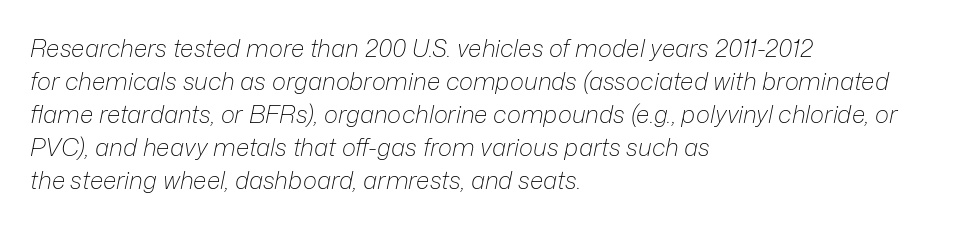
The image shows 24 px text type, italic (leaning right); set left-aligned, normal line spacing (1.37x), normal letter spacing, not underlined.
